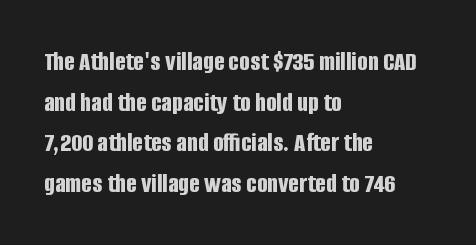
The image shows 28 px bold, condensed sans-serif type, upright; set left-aligned, normal line spacing (1.45x), normal letter spacing, not underlined; low stroke contrast and a large x-height.
